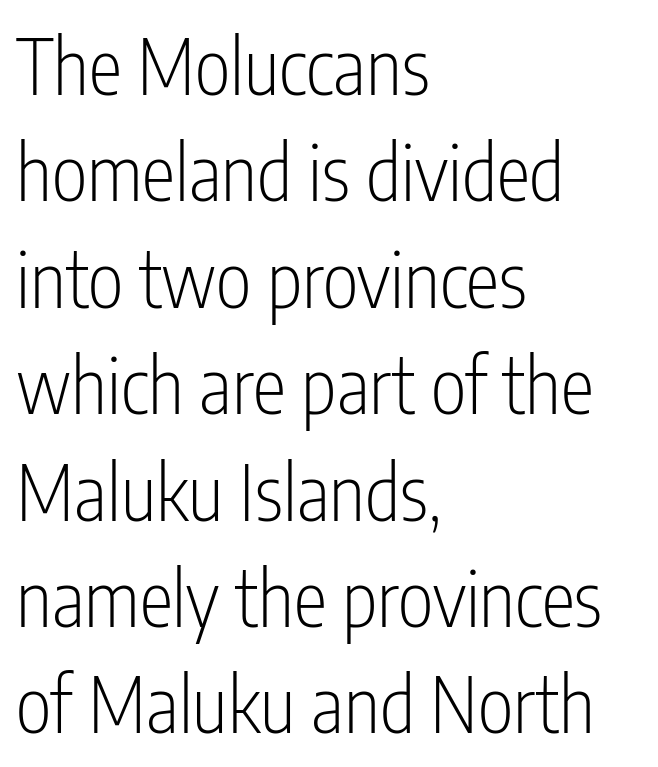
Q: Is the text bold? A: No.
Q: Is the text italic (slanted)? A: No, it is upright.
Q: Is the typeface a serif or a sans-serif typeface? A: Sans-serif.
Q: Is the text underlined? A: No.
Q: How is the paragraph aligned? A: Left-aligned.
Q: Is the spacing between letters normal or unusually wide? A: Normal.
Q: Is the spacing between lines tight, normal or loose? A: Normal.
Q: Width (condensed, normal, or wide)? A: Condensed.
Q: Stroke contrast? A: Low.
Q: x-height? A: Medium.
Q: Monospaced? A: No.
